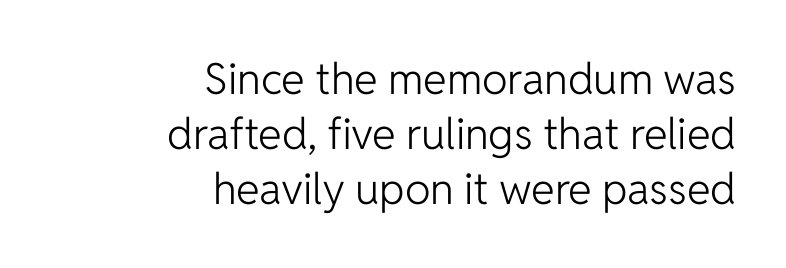
Nobody drew a line under any word here. Successive baselines arrive at the customary interval. Is the letter spacing exaggerated? No — it looks like the ordinary default. On a weight scale, this lands at 450 or below. Is the block centered? No — it sits flush against the right margin.
